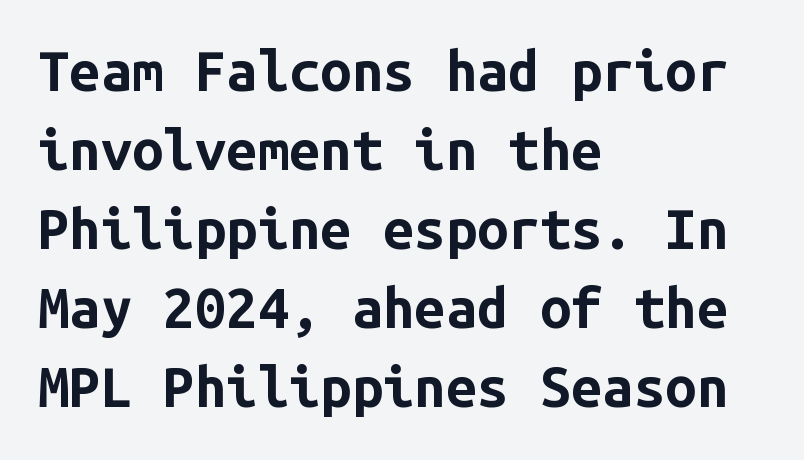
Characters follow at the spacing the type designer built in. Nobody drew a line under any word here. The strokes are fattened all the way to bold. Each letter, wide or thin by design, is forced into the same width here. The glyphs in this specimen are sans serif. Normally led — the rows are evenly, conventionally spaced.
